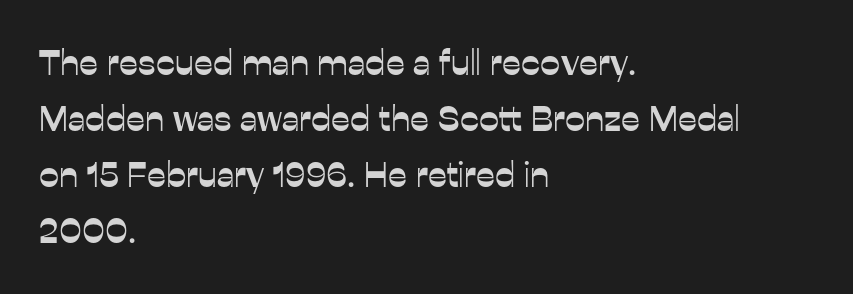
The image shows 36 px sans-serif type, upright; set left-aligned, normal line spacing (1.56x), normal letter spacing, not underlined; low stroke contrast and a medium x-height.
